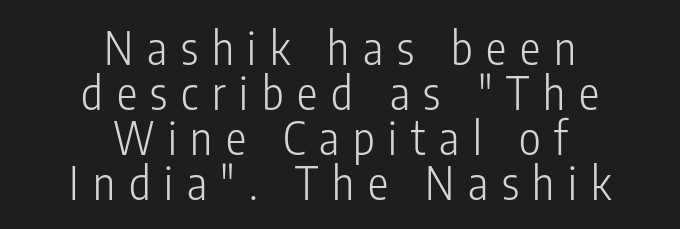
The image shows 46 px light, condensed sans-serif type, upright; set centered, tight line spacing (0.98x), unusually wide letter spacing (+0.3 em), not underlined; low stroke contrast and a medium x-height.
